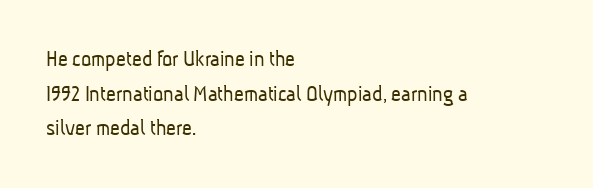
The gaps between neighbouring characters are ordinary and unremarkable. Weight class: somewhere from thin through regular. Letters rest on an invisible, unmarked baseline. In terms of leading, this rendering sits right in the middle. Casual observation: everything's shoved over to the left.
